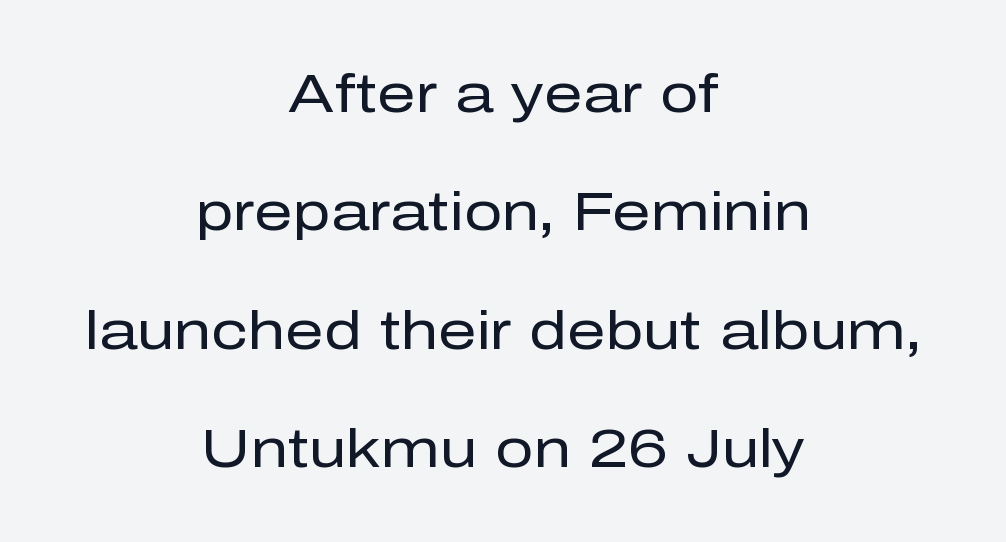
Q: Is the text bold? A: No.
Q: Is the text italic (slanted)? A: No, it is upright.
Q: Is the typeface a serif or a sans-serif typeface? A: Sans-serif.
Q: Is the text underlined? A: No.
Q: How is the paragraph aligned? A: Centered.
Q: Is the spacing between letters normal or unusually wide? A: Normal.
Q: Is the spacing between lines tight, normal or loose? A: Loose.
Q: Width (condensed, normal, or wide)? A: Normal.
Q: Stroke contrast? A: Low.
Q: x-height? A: Medium.
Q: Monospaced? A: No.
